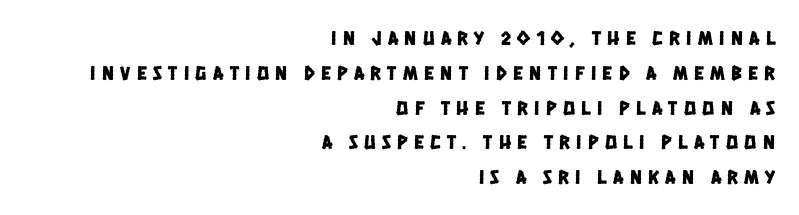
Layout note: lines flush right. Anything drawn beneath the words? Only blank space. The horizontal fit of the characters is loose and conspicuously gappy.
